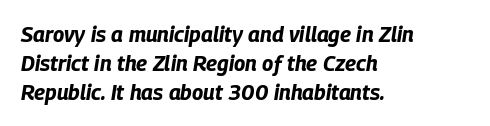
The image shows 21 px bold type, italic (leaning right); set left-aligned, normal line spacing (1.37x), normal letter spacing, not underlined.
